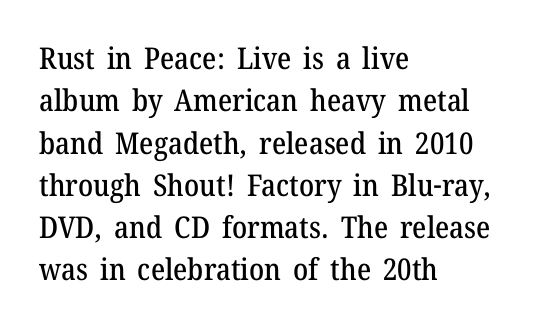
The image shows 30 px serif type, upright; set left-aligned, normal line spacing (1.41x), normal letter spacing, not underlined; medium stroke contrast and a medium x-height.
